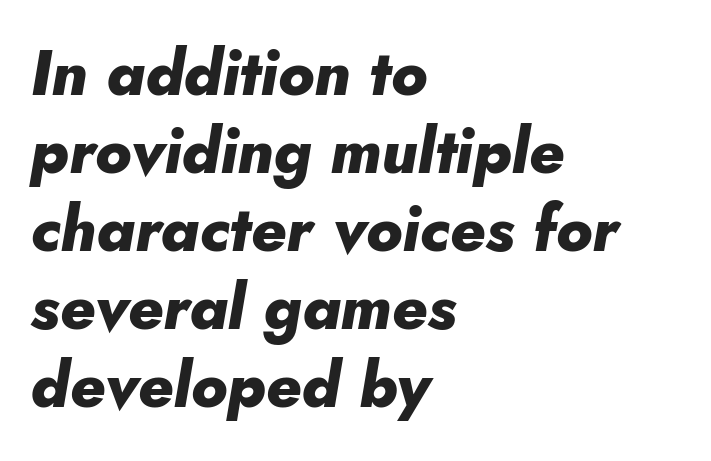
Q: Is the text bold? A: Yes.
Q: Is the text italic (slanted)? A: Yes, it leans right by about 10 degrees.
Q: Is the text underlined? A: No.
Q: How is the paragraph aligned? A: Left-aligned.
Q: Is the spacing between letters normal or unusually wide? A: Normal.
Q: Width (condensed, normal, or wide)? A: Normal.
Q: Stroke contrast? A: Low.
Q: x-height? A: Small.
Q: Monospaced? A: No.
